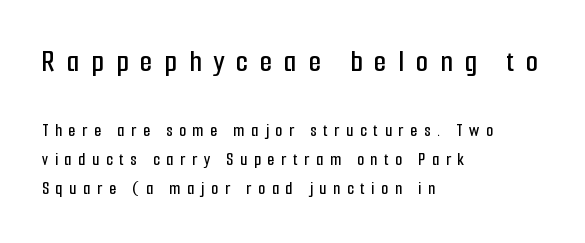
The image shows 32 px condensed sans-serif type, upright; set left-aligned, normal line spacing (1.61x), unusually wide letter spacing (+0.37 em), not underlined; the first (top) block is 1.78x larger; low stroke contrast and a medium x-height.
